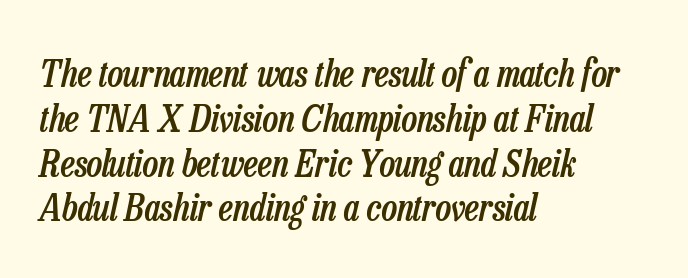
The image shows 37 px semibold, condensed type, italic (leaning right); set left-aligned, line spacing 1.21x, normal letter spacing, not underlined; low stroke contrast and a medium x-height.
